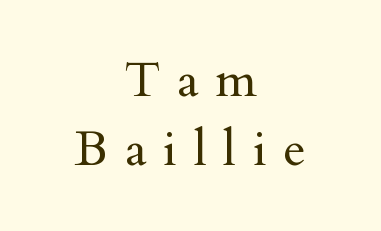
{"serif": "yes", "italic": "no", "bold": "no", "weight": "regular", "width": "normal", "stroke_contrast": "medium", "x_height": "small", "monospaced": "no", "underline": "no", "align": "center", "line_spacing": "normal", "line_spacing_ratio": 1.4, "letter_spacing": "wide", "letter_spacing_em": 0.34, "glyph_px": 49}
